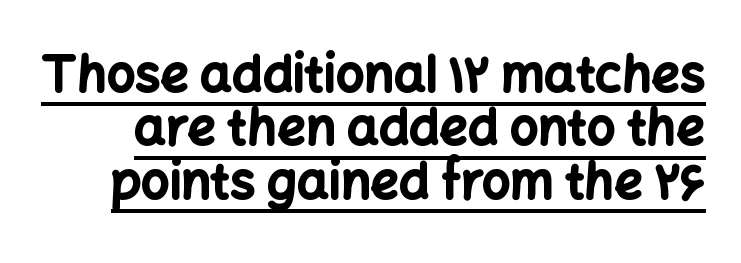
The image shows 50 px bold sans-serif type, upright; set tight line spacing (1.07x), normal letter spacing, underlined; low stroke contrast and a medium x-height.
